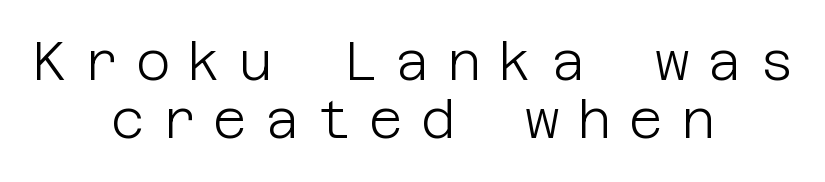
Posture: upright roman. How would I describe the line gaps? Narrow and economical. The characters are drawn with everyday or finer stroke widths. The space beneath each line is pristine and unruled.
